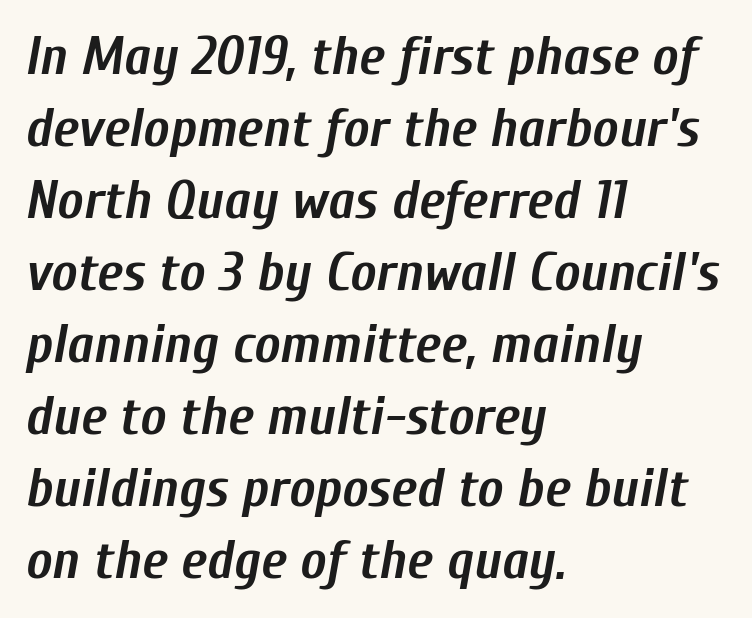
Q: Is the text bold? A: Yes.
Q: Is the text italic (slanted)? A: Yes, it leans right by about 10 degrees.
Q: Is the text underlined? A: No.
Q: How is the paragraph aligned? A: Left-aligned.
Q: Is the spacing between letters normal or unusually wide? A: Normal.
Q: Is the spacing between lines tight, normal or loose? A: Normal.
Q: Width (condensed, normal, or wide)? A: Condensed.
Q: Stroke contrast? A: Low.
Q: x-height? A: Medium.
Q: Monospaced? A: No.
